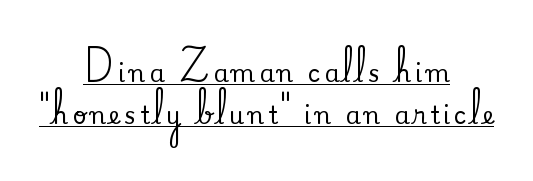
If you drew a line through each stem, it would be perfectly vertical. Every word sits above its own underline. One-word summary of the alignment: center.
